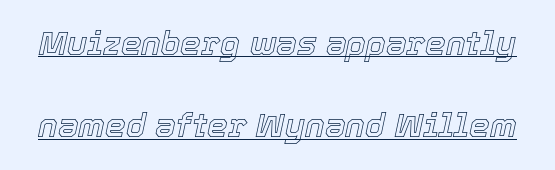
Compared with ordinary roman type, these characters are visibly tilted. How are the letters spaced? Ordinarily, with no added tracking. This sample trades compactness for vertical openness between lines. The letters advance in unequal steps, a hallmark of proportional type. Caption: lettering with a line underneath.
